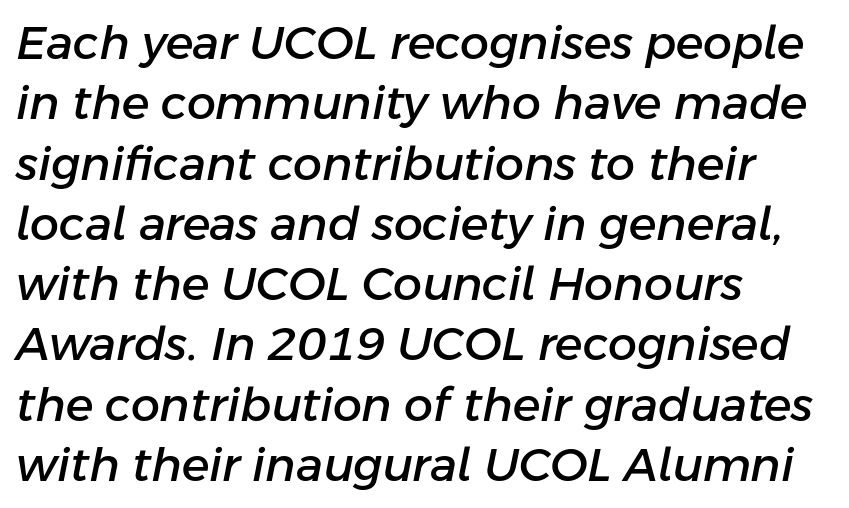
These lines are rendered in a variable-pitch font. The tracking reads as untouched default to a designer's eye. The glyphs look as if they've been sheared to an angle. The passage is arranged the way most books set body copy — flush left.
